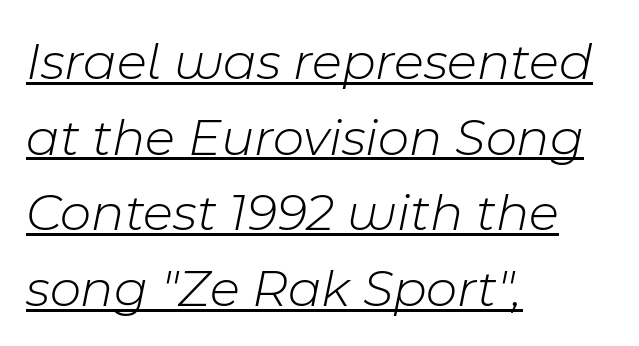
{"italic": "yes", "lean": "right", "slant_degrees": 11, "bold": "no", "weight": "light", "width": "normal", "stroke_contrast": "low", "x_height": "medium", "monospaced": "no", "underline": "yes", "align": "left", "line_spacing": "normal", "line_spacing_ratio": 1.4, "letter_spacing": "normal", "letter_spacing_em": 0.0, "glyph_px": 54}
